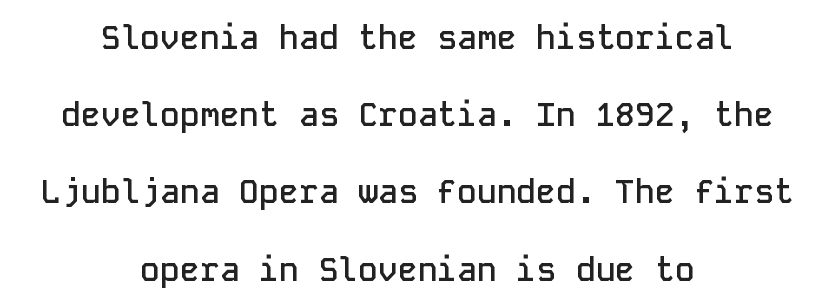
Q: Is the text bold? A: Semi-bold.
Q: Is the text italic (slanted)? A: No, it is upright.
Q: Is the typeface a serif or a sans-serif typeface? A: Sans-serif.
Q: Is the text underlined? A: No.
Q: How is the paragraph aligned? A: Centered.
Q: Is the spacing between letters normal or unusually wide? A: Normal.
Q: Is the spacing between lines tight, normal or loose? A: Loose.
Q: Width (condensed, normal, or wide)? A: Normal.
Q: Stroke contrast? A: Low.
Q: x-height? A: Medium.
Q: Monospaced? A: Yes.
